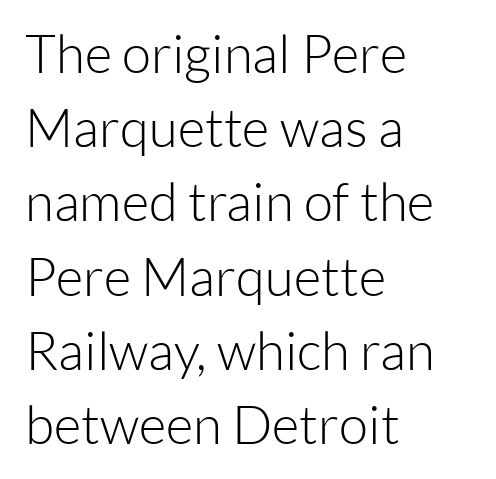
The image shows 53 px light sans-serif type, upright; set left-aligned, normal line spacing (1.4x), normal letter spacing, not underlined; low stroke contrast and a medium x-height.
